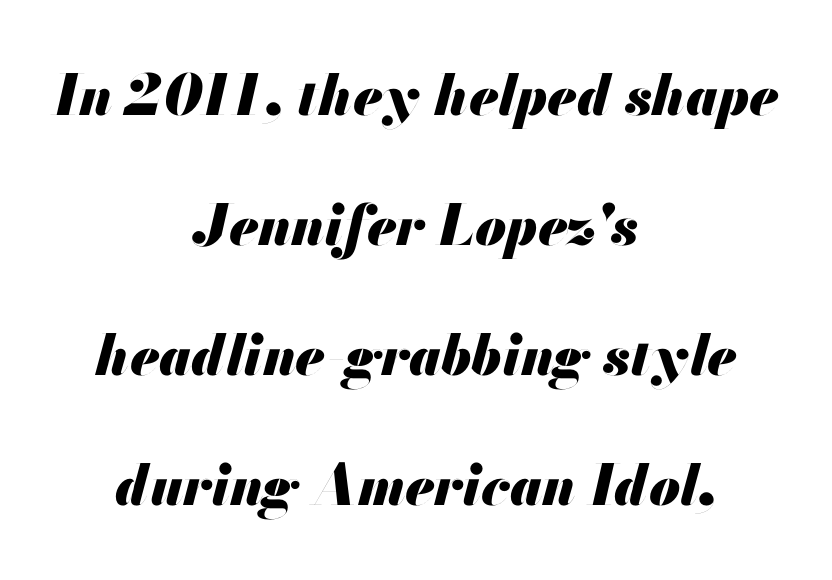
The passage shown leans; its letterforms are oblique. This rendering leaves character spacing at its baseline value. The whitespace from short lines is split evenly between both sides. Plenty of ink on the page — the face is bold.
